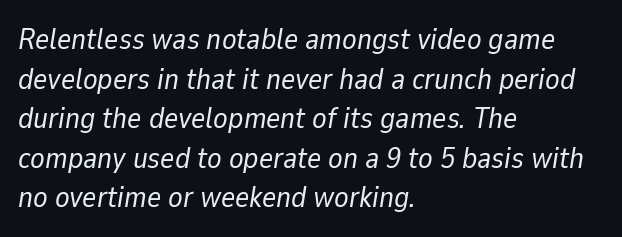
{"italic": "yes", "lean": "right", "slant_degrees": 9, "bold": "no", "weight": "regular", "width": "normal", "stroke_contrast": "low", "x_height": "medium", "monospaced": "no", "underline": "no", "align": "left", "line_spacing": "normal", "line_spacing_ratio": 1.32, "letter_spacing": "normal", "letter_spacing_em": 0.0, "glyph_px": 30}
